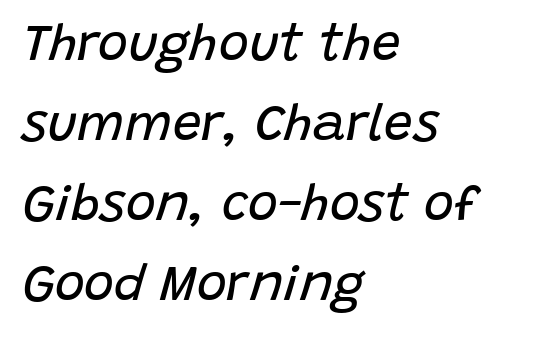
What stands out about the letter spacing? Nothing — it is the standard amount. The text block is weighted toward the left margin, trailing off unevenly rightward. This is oblique type, the kind used for emphasis or titles. A bare baseline throughout the passage.
